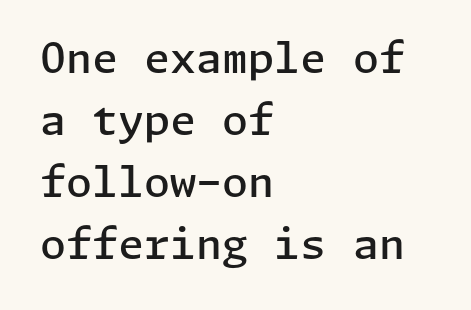
Q: Is the text bold? A: Semi-bold.
Q: Is the text italic (slanted)? A: No, it is upright.
Q: Is the typeface a serif or a sans-serif typeface? A: Sans-serif.
Q: Is the text underlined? A: No.
Q: How is the paragraph aligned? A: Left-aligned.
Q: Is the spacing between letters normal or unusually wide? A: Normal.
Q: Is the spacing between lines tight, normal or loose? A: Normal.
Q: Width (condensed, normal, or wide)? A: Normal.
Q: Stroke contrast? A: Low.
Q: x-height? A: Medium.
